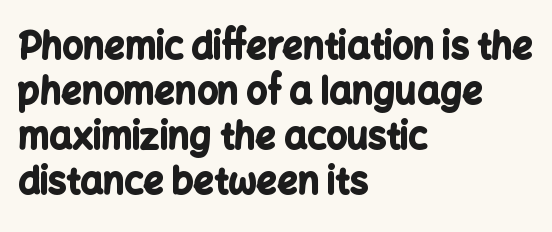
This sample keeps an unexceptional amount of space between lines. The passage is arranged the way most books set body copy — flush left. Compared with typical body copy, the letter spacing here is the same. Descenders hang freely into open space. Strong, thick strokes mark this as bold type.
